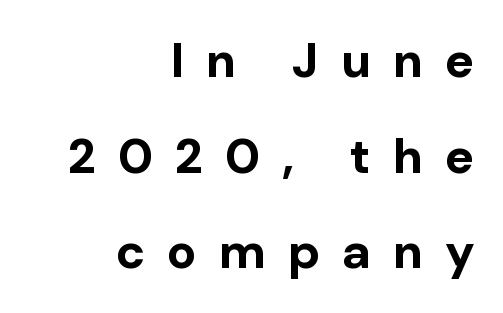
The image shows 49 px bold sans-serif type, upright; set right-aligned, loose line spacing (1.95x), unusually wide letter spacing (+0.45 em), not underlined; low stroke contrast and a medium x-height.
